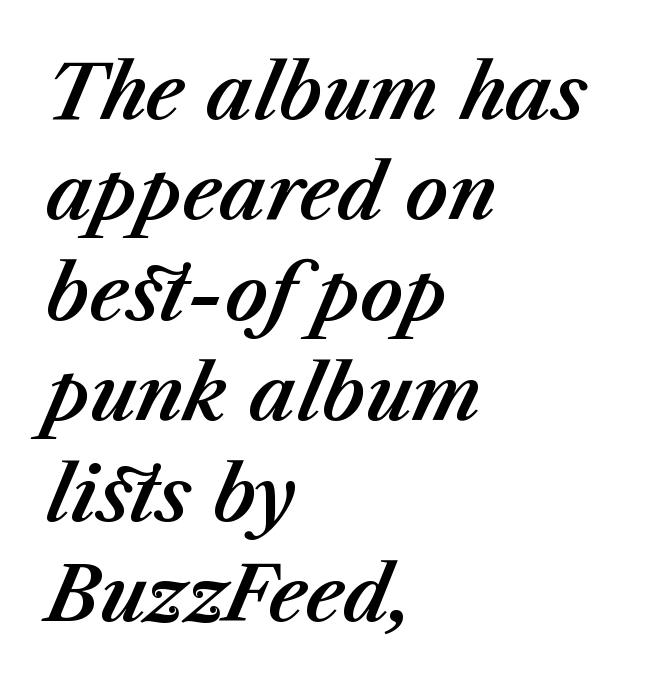
{"italic": "yes", "lean": "right", "slant_degrees": 23, "width": "normal", "stroke_contrast": "medium", "x_height": "medium", "monospaced": "no", "underline": "no", "align": "left", "line_spacing": "normal", "line_spacing_ratio": 1.34, "letter_spacing": "normal", "letter_spacing_em": 0.0, "glyph_px": 75}
